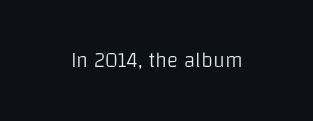
{"italic": "no", "bold": "no", "underline": "no", "align": "center", "letter_spacing": "normal", "letter_spacing_em": 0.0, "glyph_px": 21}
